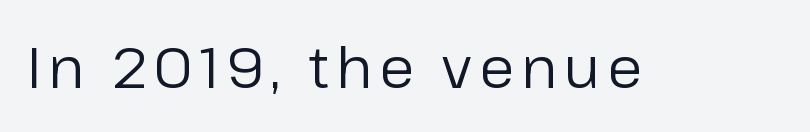
{"serif": "no", "italic": "no", "bold": "no", "weight": "regular", "width": "normal", "stroke_contrast": "low", "x_height": "medium", "monospaced": "no", "underline": "no", "glyph_px": 57}
